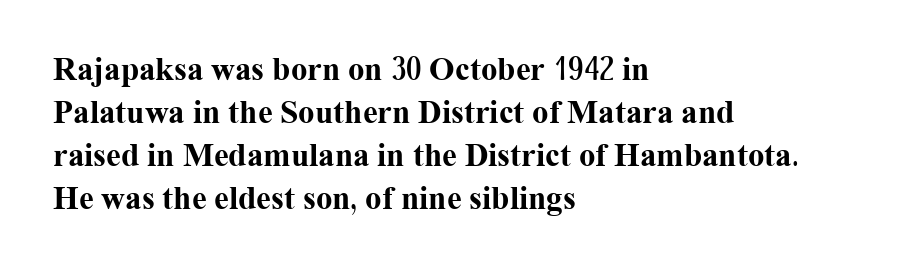
Q: Is the text bold? A: Yes.
Q: Is the text italic (slanted)? A: No, it is upright.
Q: Is the typeface a serif or a sans-serif typeface? A: Serif.
Q: Is the text underlined? A: No.
Q: How is the paragraph aligned? A: Left-aligned.
Q: Is the spacing between letters normal or unusually wide? A: Normal.
Q: Is the spacing between lines tight, normal or loose? A: Normal.
Q: Width (condensed, normal, or wide)? A: Normal.
Q: Stroke contrast? A: Medium.
Q: x-height? A: Medium.
Q: Monospaced? A: No.
